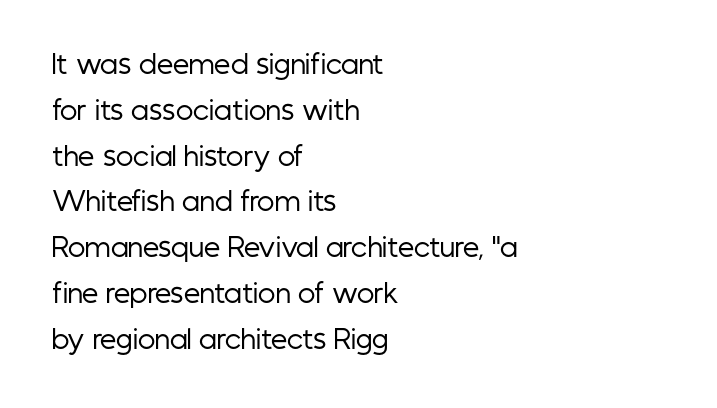
{"italic": "no", "bold": "no", "underline": "no", "align": "left", "line_spacing_ratio": 1.76, "letter_spacing": "normal", "letter_spacing_em": 0.0, "glyph_px": 26}
